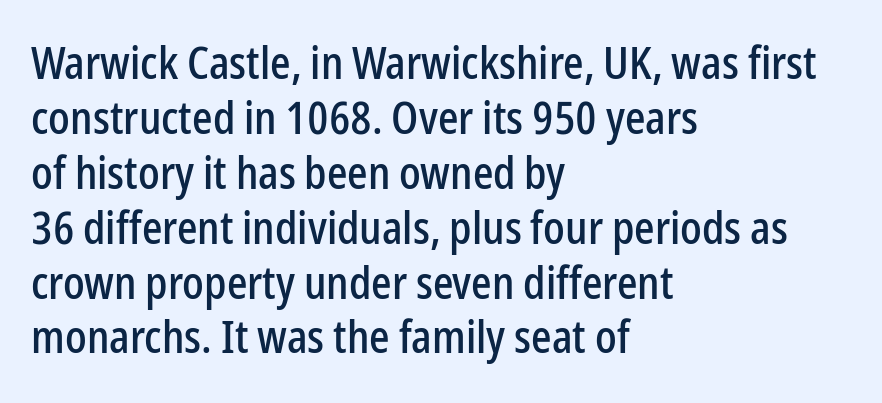
You could call the tracking neutral — neither tight nor loose. Nobody drew a line under any word here. The compositor pushed each line to the left boundary. You can tell from the bare stems that sans-serif type was used. Posture: straight, roman, zero tilt.
